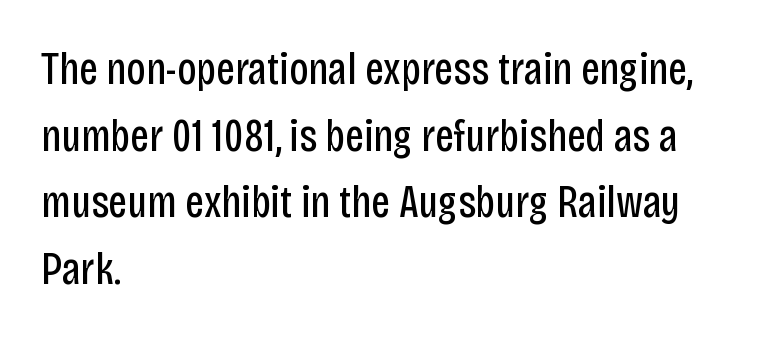
The image shows 46 px regular-weight, condensed sans-serif type, upright; set left-aligned, normal line spacing (1.45x), normal letter spacing, not underlined; low stroke contrast and a large x-height.
